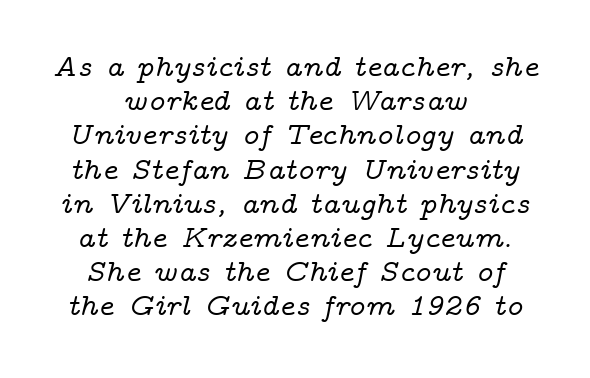
Q: Is the text italic (slanted)? A: Yes, it leans right by about 14 degrees.
Q: Is the typeface a serif or a sans-serif typeface? A: Serif.
Q: Is the text underlined? A: No.
Q: How is the paragraph aligned? A: Centered.
Q: Is the spacing between letters normal or unusually wide? A: Normal.
Q: Is the spacing between lines tight, normal or loose? A: Tight.
Q: Width (condensed, normal, or wide)? A: Wide.
Q: Stroke contrast? A: Low.
Q: x-height? A: Medium.
Q: Monospaced? A: No.
